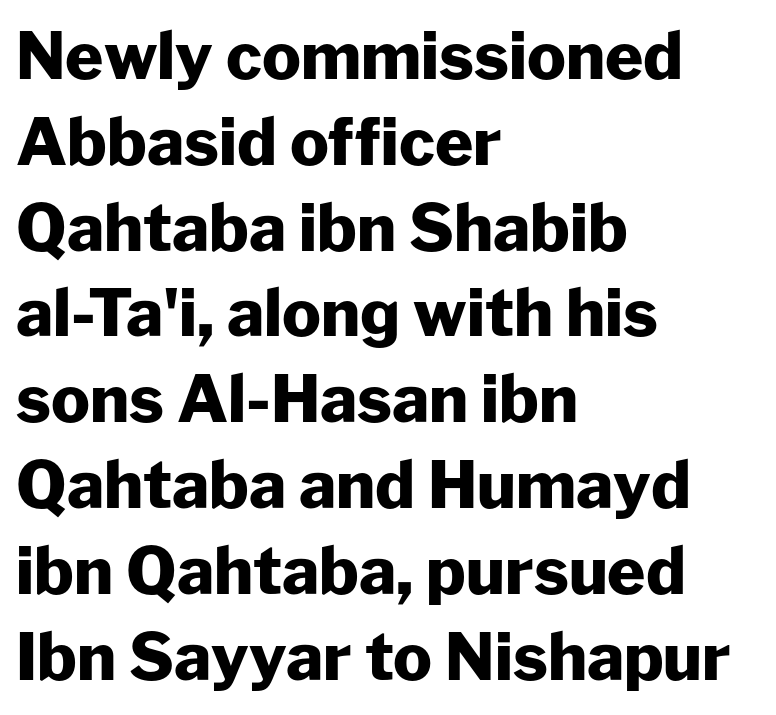
Q: Is the text bold? A: Yes.
Q: Is the text italic (slanted)? A: No, it is upright.
Q: Is the typeface a serif or a sans-serif typeface? A: Sans-serif.
Q: Is the text underlined? A: No.
Q: How is the paragraph aligned? A: Left-aligned.
Q: Is the spacing between letters normal or unusually wide? A: Normal.
Q: Is the spacing between lines tight, normal or loose? A: Normal.
Q: Width (condensed, normal, or wide)? A: Normal.
Q: Stroke contrast? A: Low.
Q: x-height? A: Medium.
Q: Monospaced? A: No.
